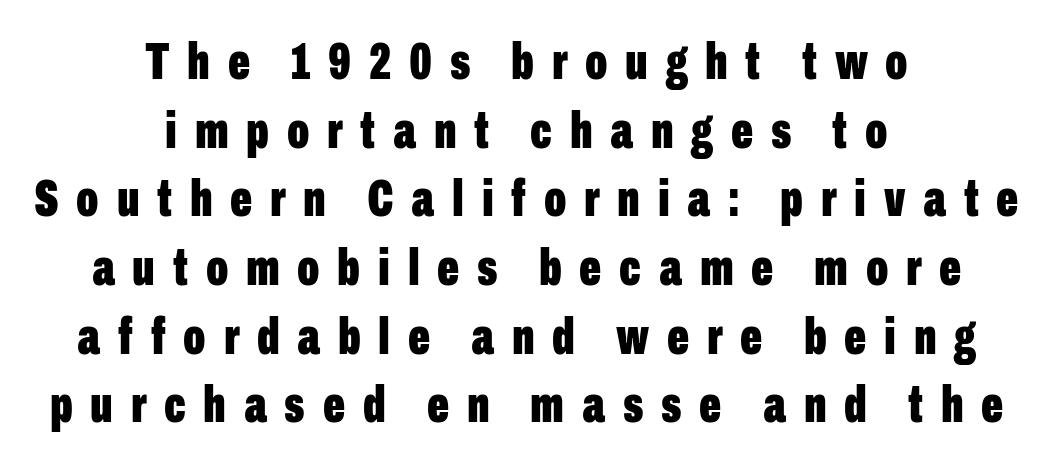
The image shows 52 px bold, condensed sans-serif type, upright; set centered, normal line spacing (1.32x), unusually wide letter spacing (+0.34 em), not underlined; low stroke contrast and a medium x-height.
